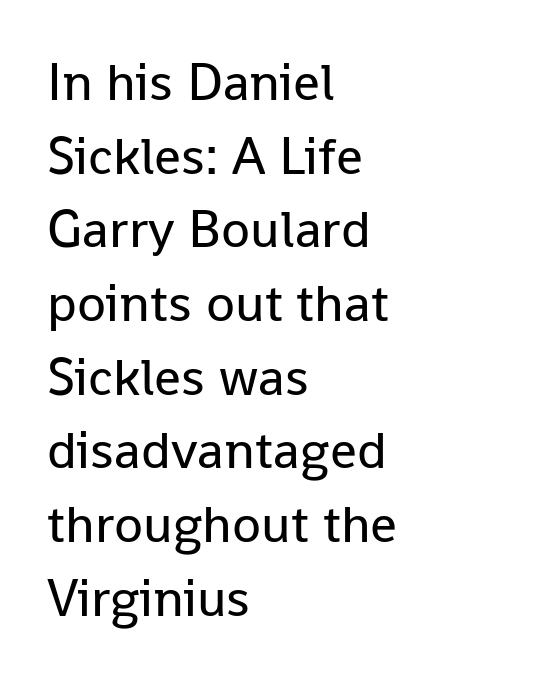
{"serif": "no", "italic": "no", "bold": "no", "weight": "regular", "width": "normal", "stroke_contrast": "low", "x_height": "medium", "monospaced": "no", "underline": "no", "align": "left", "line_spacing": "normal", "line_spacing_ratio": 1.39, "letter_spacing": "normal", "letter_spacing_em": 0.0, "glyph_px": 53}
